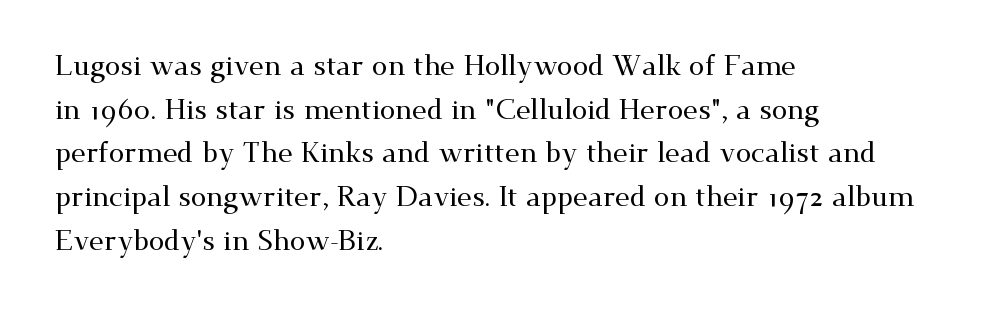
{"serif": "yes", "italic": "no", "width": "wide", "stroke_contrast": "medium", "x_height": "small", "monospaced": "no", "underline": "no", "align": "left", "line_spacing": "normal", "line_spacing_ratio": 1.56, "letter_spacing": "normal", "letter_spacing_em": 0.0, "glyph_px": 28}
